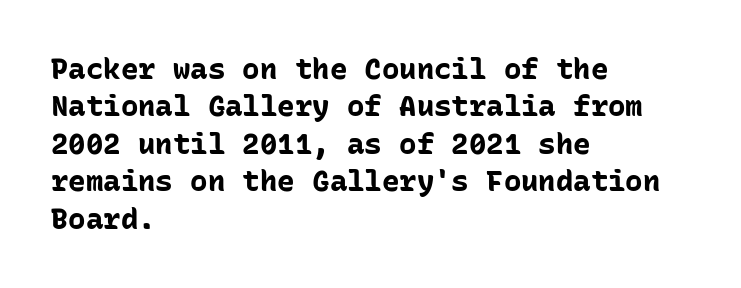
The image shows 29 px bold sans-serif type, upright, monospaced; set left-aligned, normal line spacing (1.29x), normal letter spacing, not underlined; low stroke contrast and a medium x-height.
